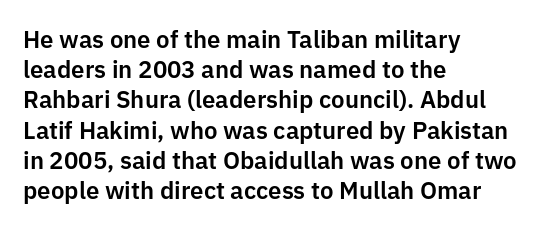
Q: Is the text italic (slanted)? A: No, it is upright.
Q: Is the text underlined? A: No.
Q: How is the paragraph aligned? A: Left-aligned.
Q: Is the spacing between letters normal or unusually wide? A: Normal.
Q: Is the spacing between lines tight, normal or loose? A: Normal.
